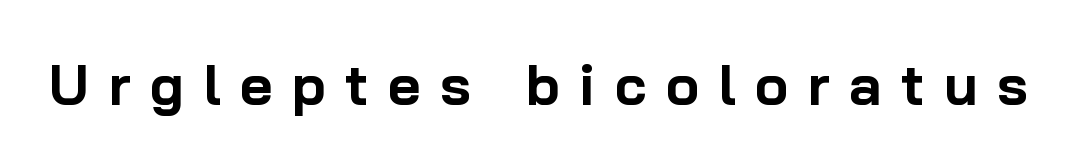
{"serif": "no", "italic": "no", "bold": "yes", "weight": "bold", "width": "normal", "stroke_contrast": "low", "x_height": "medium", "monospaced": "no", "underline": "no", "letter_spacing": "wide", "letter_spacing_em": 0.35, "glyph_px": 56}
